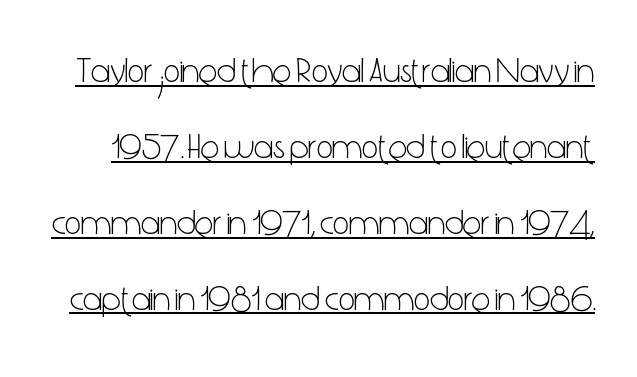
The glyphs are accompanied by a horizontal stroke just below them. Weight: not bold — regular or lighter. Font category for this specimen: sans-serif. Compared with typical body copy, the letter spacing here is the same. Proportional: the letters do not fall into vertical columns. Horizontal bands of white between lines are thick stripes.
